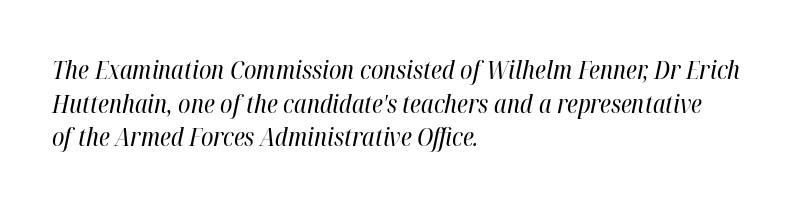
{"italic": "yes", "lean": "right", "slant_degrees": 12, "bold": "no", "underline": "no", "align": "left", "line_spacing": "normal", "line_spacing_ratio": 1.35, "letter_spacing": "normal", "letter_spacing_em": 0.0, "glyph_px": 25}
